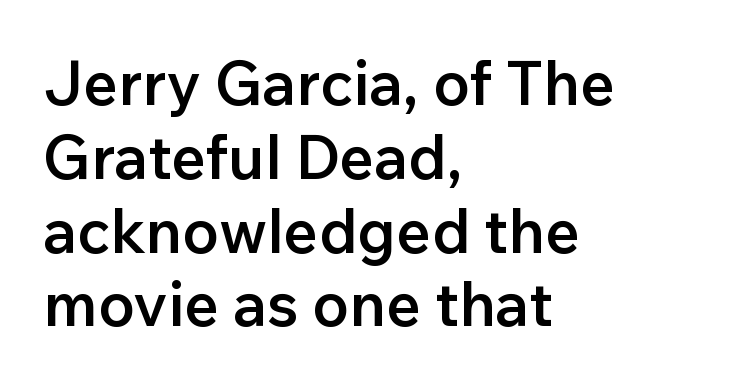
{"serif": "no", "italic": "no", "bold": "semi", "weight": "semibold", "width": "normal", "stroke_contrast": "low", "x_height": "medium", "monospaced": "no", "underline": "no", "align": "left", "line_spacing_ratio": 1.21, "letter_spacing": "normal", "letter_spacing_em": 0.0, "glyph_px": 61}
